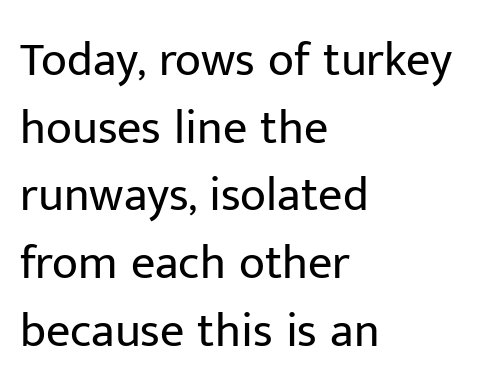
{"serif": "no", "italic": "no", "bold": "no", "weight": "regular", "width": "normal", "stroke_contrast": "low", "x_height": "medium", "monospaced": "no", "underline": "no", "align": "left", "line_spacing": "normal", "line_spacing_ratio": 1.41, "letter_spacing": "normal", "letter_spacing_em": 0.0, "glyph_px": 48}
